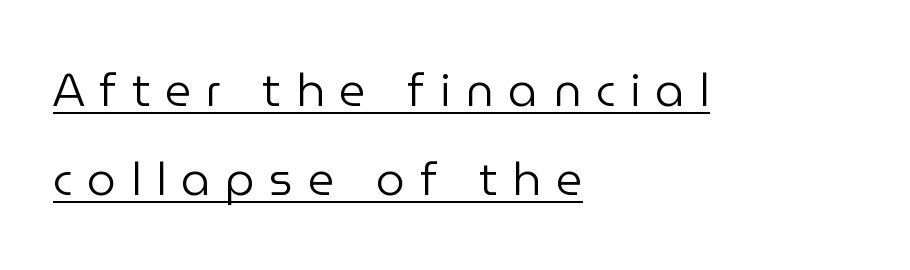
The image shows 46 px regular-weight sans-serif type, upright; set left-aligned, loose line spacing (1.94x), unusually wide letter spacing (+0.32 em), underlined; low stroke contrast and a medium x-height.
